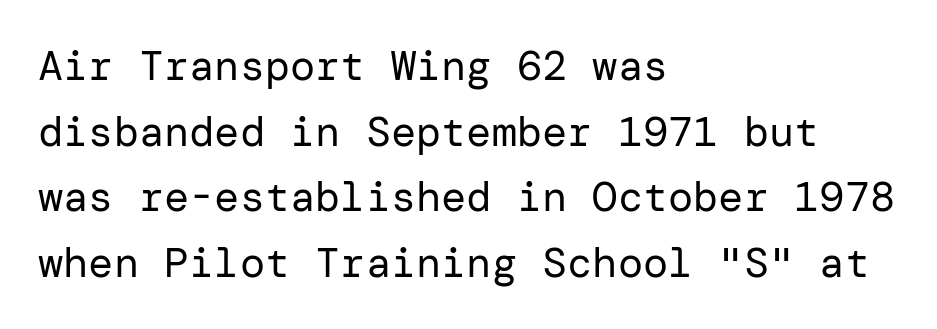
The image shows 42 px regular-weight sans-serif type, upright; set left-aligned, normal line spacing (1.56x), normal letter spacing, not underlined; low stroke contrast and a medium x-height.
